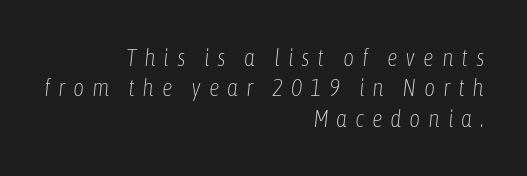
Q: Is the text bold? A: No.
Q: Is the text italic (slanted)? A: Yes, it leans right by about 6 degrees.
Q: Is the text underlined? A: No.
Q: How is the paragraph aligned? A: Right-aligned.
Q: Is the spacing between letters normal or unusually wide? A: Unusually wide.
Q: Is the spacing between lines tight, normal or loose? A: Normal.
